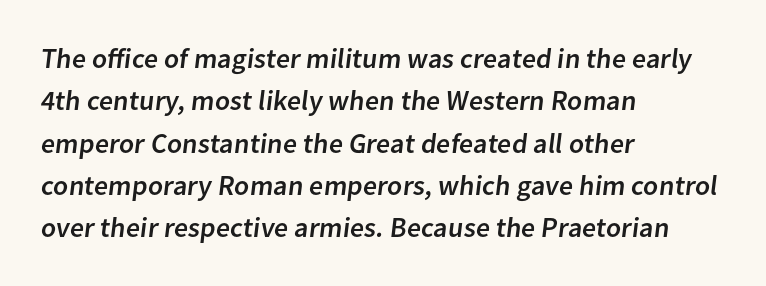
Q: Is the typeface a serif or a sans-serif typeface? A: Sans-serif.
Q: Is the text underlined? A: No.
Q: How is the paragraph aligned? A: Left-aligned.
Q: Is the spacing between letters normal or unusually wide? A: Normal.
Q: Is the spacing between lines tight, normal or loose? A: Normal.
Q: Width (condensed, normal, or wide)? A: Normal.
Q: Stroke contrast? A: Low.
Q: x-height? A: Medium.
Q: Monospaced? A: No.
